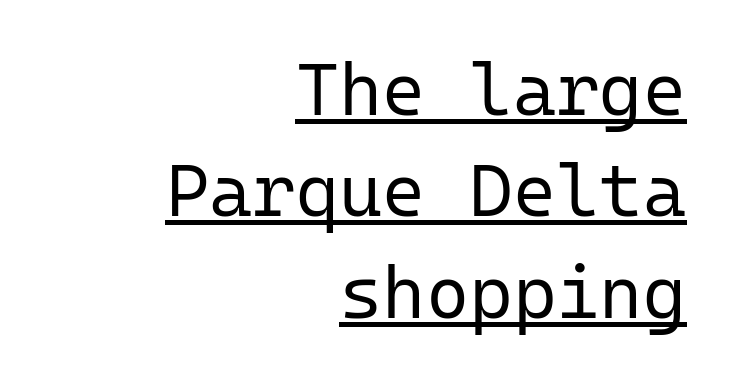
Q: Is the text bold? A: No.
Q: Is the text italic (slanted)? A: No, it is upright.
Q: Is the typeface a serif or a sans-serif typeface? A: Sans-serif.
Q: Is the text underlined? A: Yes.
Q: How is the paragraph aligned? A: Right-aligned.
Q: Is the spacing between letters normal or unusually wide? A: Normal.
Q: Is the spacing between lines tight, normal or loose? A: Normal.
Q: Width (condensed, normal, or wide)? A: Normal.
Q: Stroke contrast? A: Low.
Q: x-height? A: Medium.
Q: Monospaced? A: Yes.
